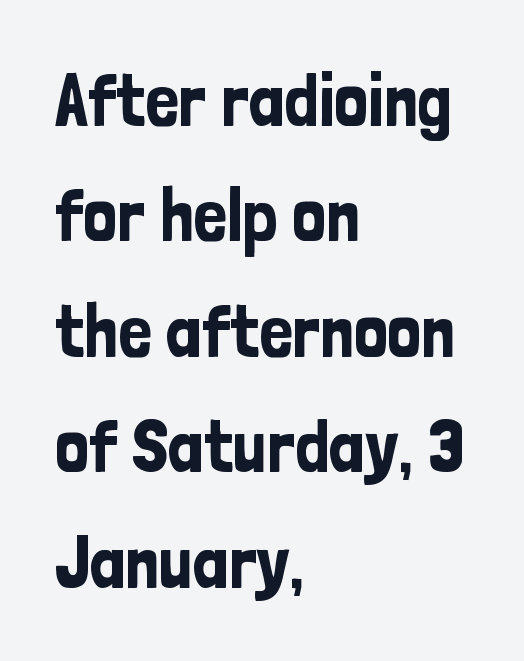
Q: Is the text italic (slanted)? A: No, it is upright.
Q: Is the typeface a serif or a sans-serif typeface? A: Sans-serif.
Q: Is the text underlined? A: No.
Q: How is the paragraph aligned? A: Left-aligned.
Q: Is the spacing between letters normal or unusually wide? A: Normal.
Q: Is the spacing between lines tight, normal or loose? A: Normal.
Q: Width (condensed, normal, or wide)? A: Condensed.
Q: Stroke contrast? A: Low.
Q: x-height? A: Medium.
Q: Monospaced? A: No.
